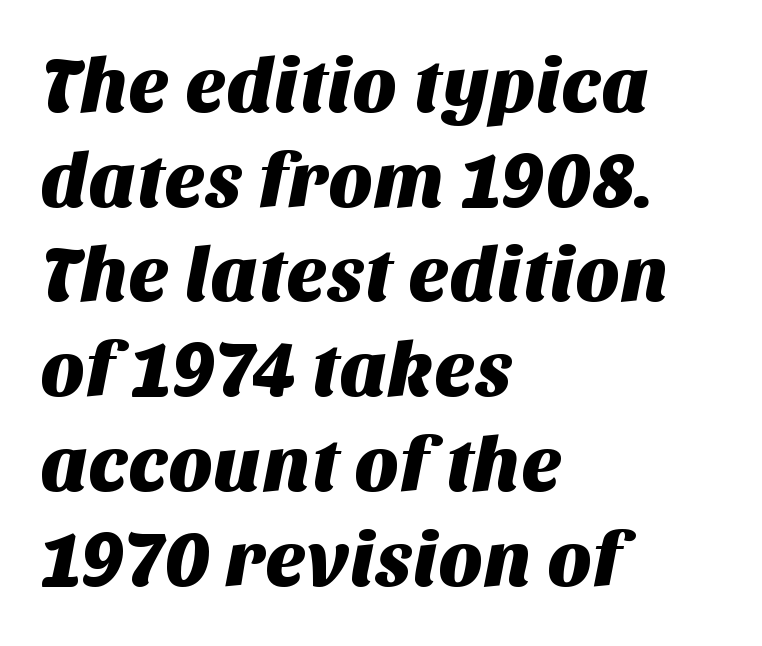
Q: Is the typeface a serif or a sans-serif typeface? A: Sans-serif.
Q: Is the text underlined? A: No.
Q: How is the paragraph aligned? A: Left-aligned.
Q: Is the spacing between letters normal or unusually wide? A: Normal.
Q: Width (condensed, normal, or wide)? A: Normal.
Q: Stroke contrast? A: Medium.
Q: x-height? A: Large.
Q: Monospaced? A: No.
